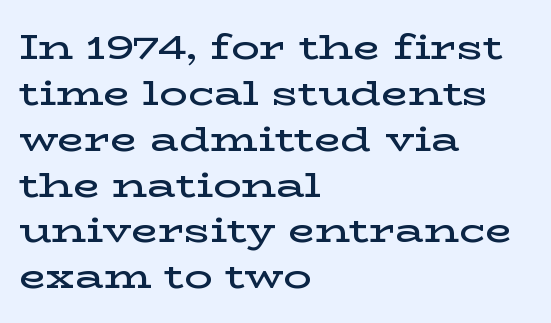
The image shows 35 px semibold, wide serif type, upright; set left-aligned, normal line spacing (1.31x), normal letter spacing, not underlined; low stroke contrast and a medium x-height.
